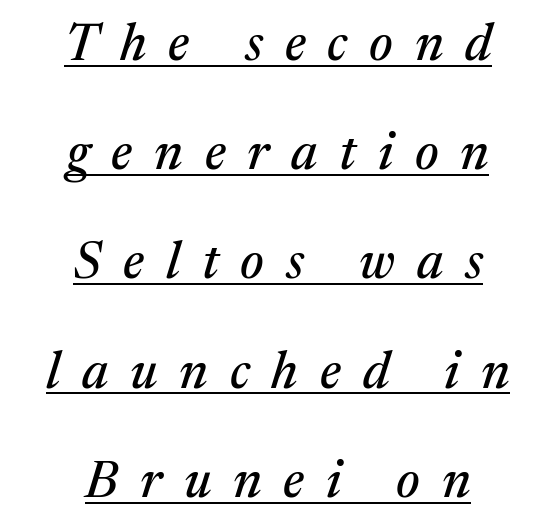
The image shows 52 px serif type, italic (leaning right); set centered, loose line spacing (2.1x), unusually wide letter spacing (+0.42 em), underlined; medium stroke contrast and a medium x-height.
